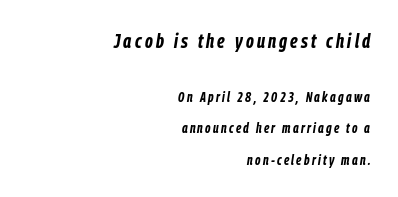
The image shows 20 px bold type, italic (leaning right); set right-aligned, loose line spacing (2.22x), not underlined; the first (top) block is 1.43x larger.
